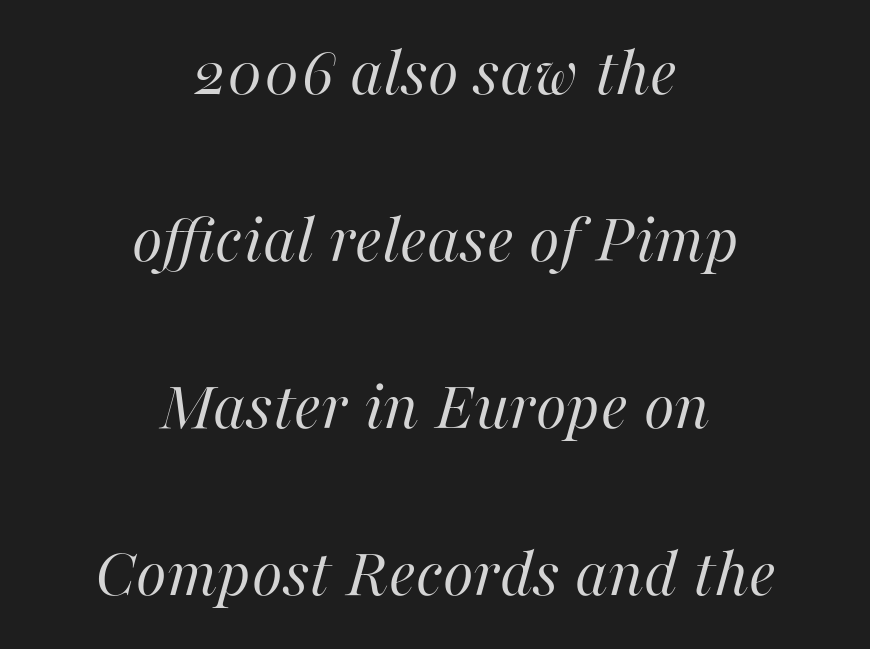
The image shows 71 px regular-weight type, italic (leaning right); set centered, loose line spacing (2.35x), normal letter spacing, not underlined; high stroke contrast and a medium x-height.
